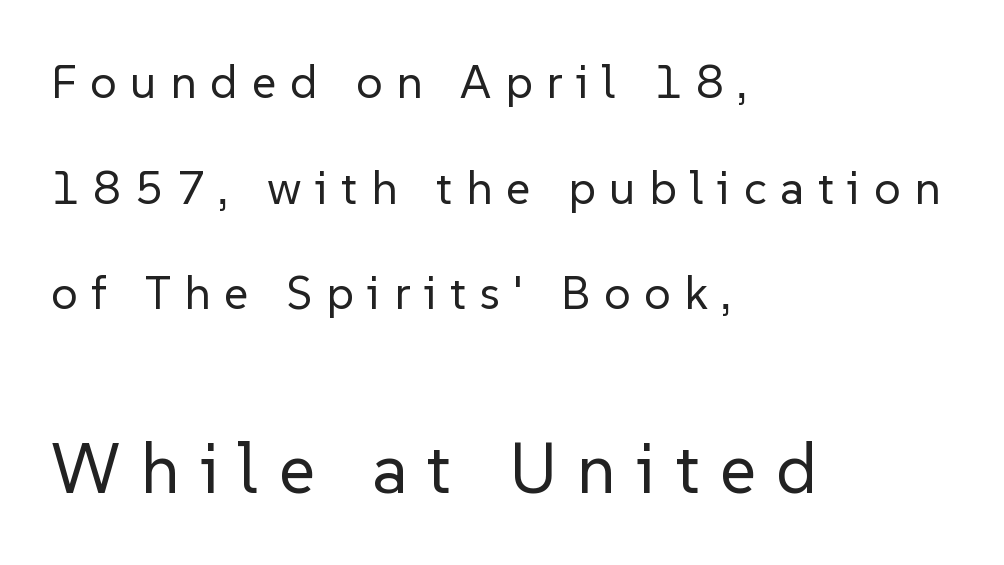
{"serif": "no", "italic": "no", "bold": "no", "weight": "regular", "width": "normal", "stroke_contrast": "low", "x_height": "medium", "monospaced": "no", "underline": "no", "align": "left", "line_spacing": "loose", "line_spacing_ratio": 2.25, "letter_spacing": "wide", "letter_spacing_em": 0.29, "larger_block": "second", "size_ratio": 1.49, "glyph_px": 70}
